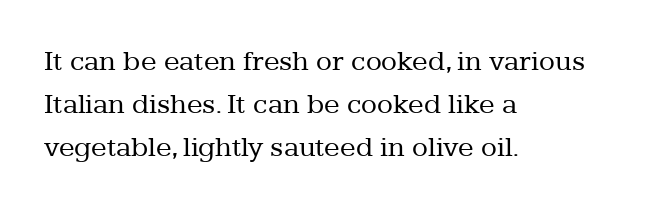
{"serif": "yes", "italic": "no", "bold": "no", "weight": "regular", "width": "normal", "stroke_contrast": "low", "x_height": "medium", "monospaced": "no", "underline": "no", "align": "left", "line_spacing": "normal", "line_spacing_ratio": 1.49, "letter_spacing": "normal", "letter_spacing_em": 0.0, "glyph_px": 29}
